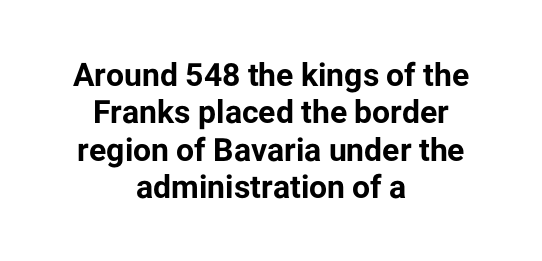
Q: Is the text bold? A: Yes.
Q: Is the text italic (slanted)? A: No, it is upright.
Q: Is the typeface a serif or a sans-serif typeface? A: Sans-serif.
Q: Is the text underlined? A: No.
Q: How is the paragraph aligned? A: Centered.
Q: Is the spacing between letters normal or unusually wide? A: Normal.
Q: Width (condensed, normal, or wide)? A: Normal.
Q: Stroke contrast? A: Low.
Q: x-height? A: Medium.
Q: Monospaced? A: No.
